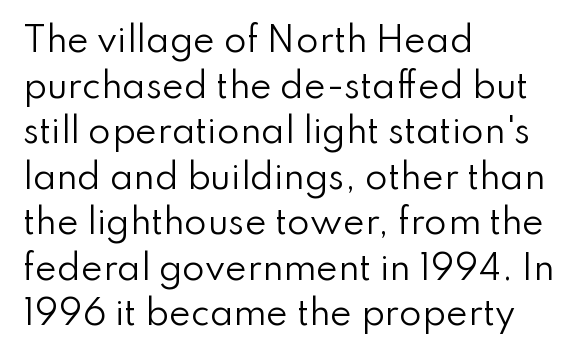
{"serif": "no", "italic": "no", "bold": "no", "weight": "regular", "width": "normal", "stroke_contrast": "low", "x_height": "small", "monospaced": "no", "underline": "no", "align": "left", "line_spacing": "normal", "line_spacing_ratio": 1.38, "letter_spacing": "normal", "letter_spacing_em": 0.0, "glyph_px": 33}
